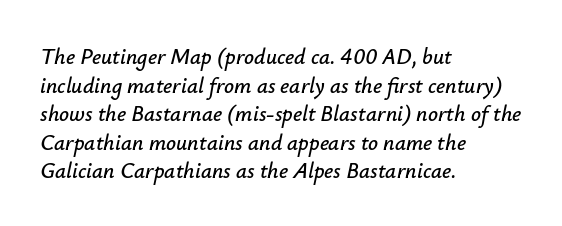
The image shows 22 px text type, italic (leaning right); set left-aligned, normal line spacing (1.3x), normal letter spacing, not underlined.
